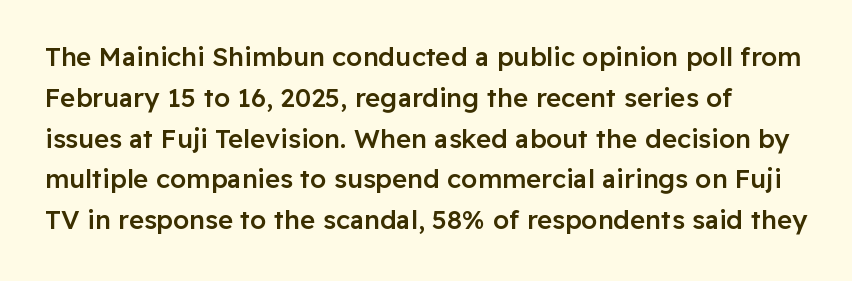
The image shows 26 px text type, upright; set normal line spacing (1.57x), normal letter spacing, not underlined.
